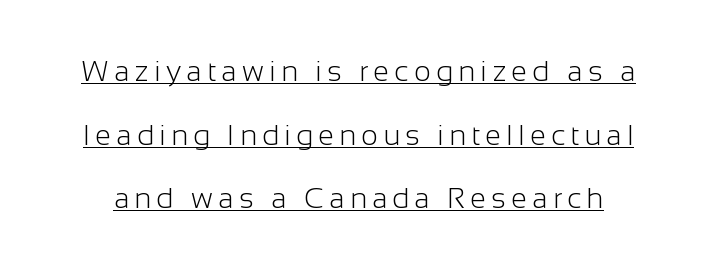
{"serif": "no", "italic": "no", "bold": "no", "weight": "light", "width": "normal", "stroke_contrast": "low", "x_height": "medium", "monospaced": "no", "underline": "yes", "line_spacing": "loose", "line_spacing_ratio": 2.19, "glyph_px": 29}
